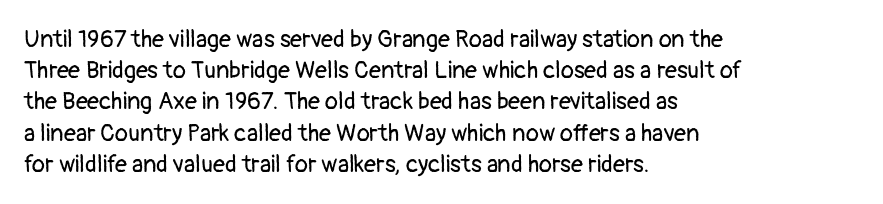
{"italic": "no", "bold": "no", "underline": "no", "align": "left", "line_spacing": "normal", "line_spacing_ratio": 1.3, "letter_spacing": "normal", "letter_spacing_em": 0.0, "glyph_px": 24}
